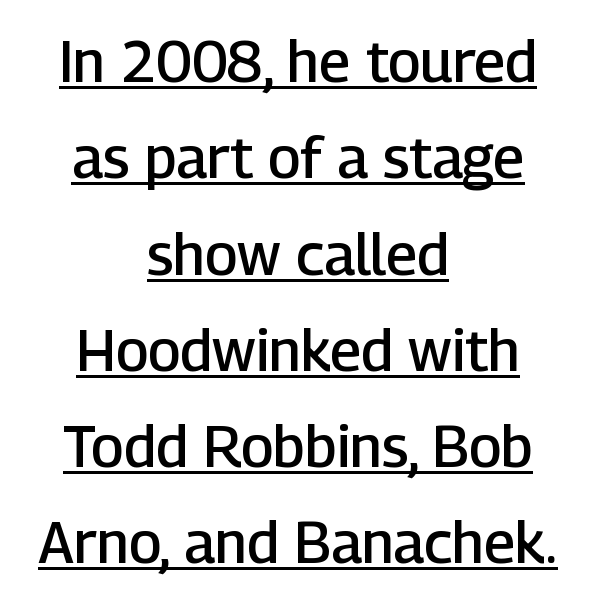
The rendering uses natural spacing where letterforms have individual widths. In CSS terms this would be text-align: center. The sample has been set in demibold, a notch under bold. The tracking reads as untouched default to a designer's eye. Does the leading feel generous? No, just average.
